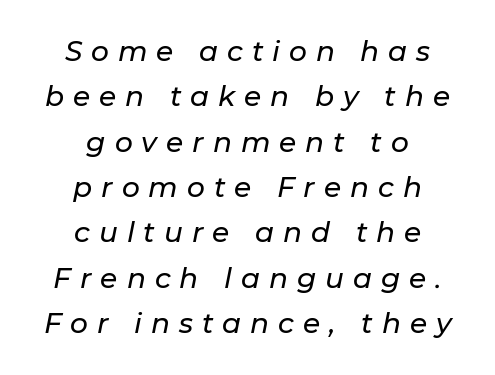
{"italic": "yes", "lean": "right", "slant_degrees": 11, "width": "normal", "stroke_contrast": "low", "x_height": "medium", "monospaced": "no", "underline": "no", "align": "center", "line_spacing": "normal", "line_spacing_ratio": 1.62, "letter_spacing": "wide", "letter_spacing_em": 0.32, "glyph_px": 28}
